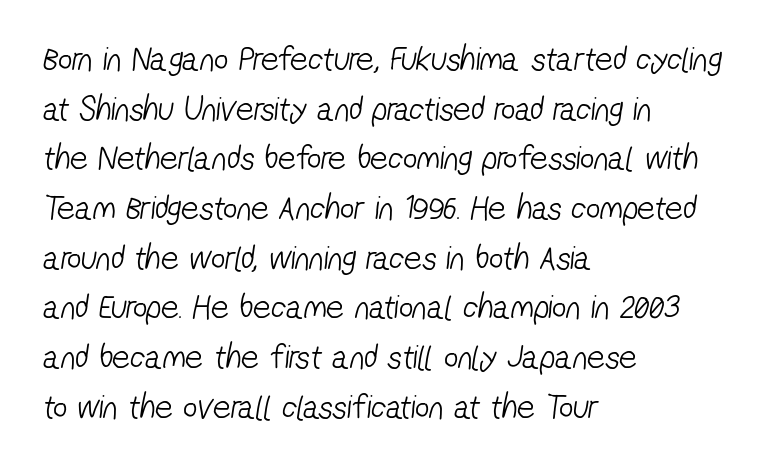
{"serif": "no", "bold": "no", "weight": "light", "width": "condensed", "stroke_contrast": "low", "x_height": "medium", "monospaced": "no", "underline": "no", "align": "left", "line_spacing": "normal", "line_spacing_ratio": 1.42, "letter_spacing": "normal", "letter_spacing_em": 0.0, "glyph_px": 35}
